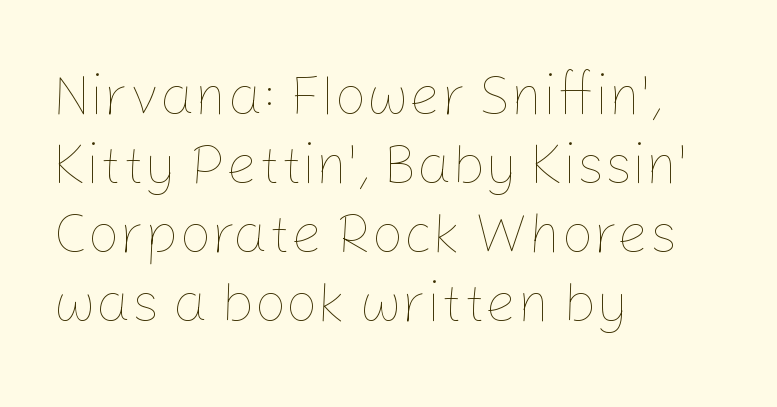
The image shows 56 px thin type, upright; set left-aligned, line spacing 1.23x, normal letter spacing, not underlined; low stroke contrast and a medium x-height.
